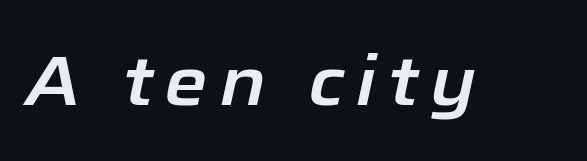
The image shows 70 px text type, italic (leaning right); set not underlined; low stroke contrast and a medium x-height.
